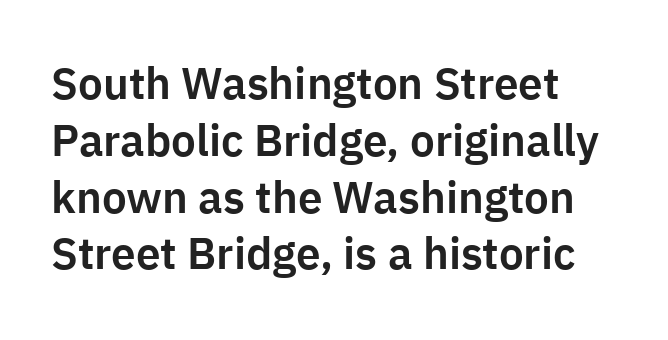
Q: Is the text italic (slanted)? A: No, it is upright.
Q: Is the typeface a serif or a sans-serif typeface? A: Sans-serif.
Q: Is the text underlined? A: No.
Q: How is the paragraph aligned? A: Left-aligned.
Q: Is the spacing between letters normal or unusually wide? A: Normal.
Q: Is the spacing between lines tight, normal or loose? A: Normal.
Q: Width (condensed, normal, or wide)? A: Normal.
Q: Stroke contrast? A: Low.
Q: x-height? A: Medium.
Q: Monospaced? A: No.
